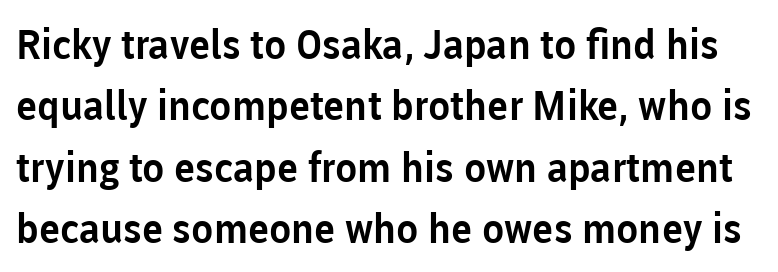
Tracking here is standard; glyphs follow each other at the usual distance. Notice how the stems are strictly vertical — no italics here. Think of a printed novel: that variable character pitch is what you see here. In terms of letterform style, serifs are entirely absent. In terms of leading, this rendering sits right in the middle.
